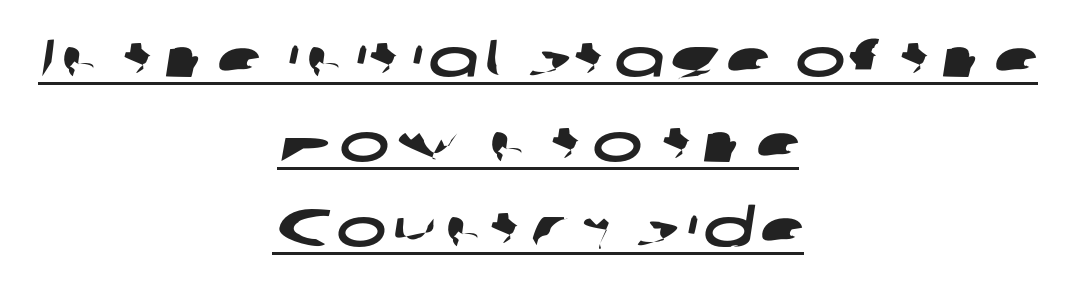
Check the space under the baseline: a stroke is drawn there. Regarding leading, the lines here are spaced in the standard way. The rendering uses natural spacing where letterforms have individual widths. These lines are composed in type without serifs. The text block is weighted toward neither margin, spreading evenly from the middle.
